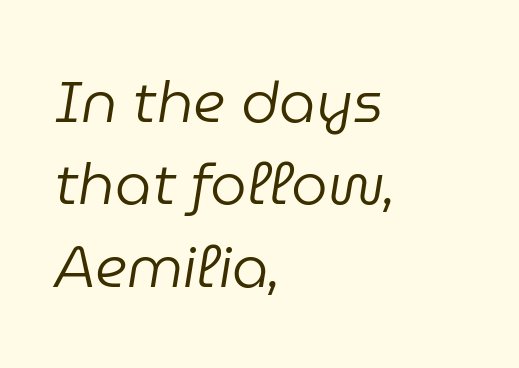
Between one letter and the next there's only the usual sliver of space. Type without underlining. Whoever set this chose a conventional vertical rhythm. Notice how the stems are inclined rather than vertical — that's the hallmark of italics. You could not count columns in this text — the font is proportionally spaced. A light-to-regular cut is what we see here.
